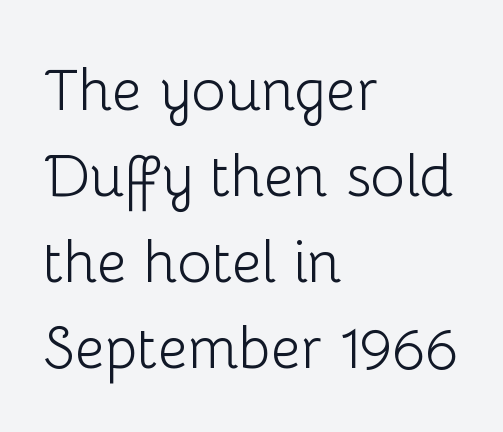
The font family rendered here belongs to the sans-serif group. Words appear dense and cohesive because spacing is normal. This sample uses an upright cut, with every glyph sitting square on the baseline. The letterforms sit at book weight or below. Each row of text sits above clean, open space.
